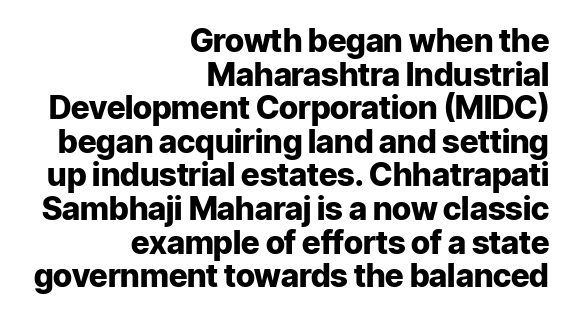
Q: Is the text bold? A: Yes.
Q: Is the text italic (slanted)? A: No, it is upright.
Q: Is the typeface a serif or a sans-serif typeface? A: Sans-serif.
Q: Is the text underlined? A: No.
Q: How is the paragraph aligned? A: Right-aligned.
Q: Is the spacing between letters normal or unusually wide? A: Normal.
Q: Is the spacing between lines tight, normal or loose? A: Tight.
Q: Width (condensed, normal, or wide)? A: Normal.
Q: Stroke contrast? A: Low.
Q: x-height? A: Medium.
Q: Monospaced? A: No.
